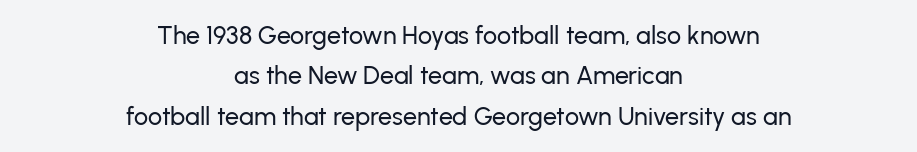
The image shows 25 px text type, upright; set centered, normal line spacing (1.62x), normal letter spacing, not underlined.
